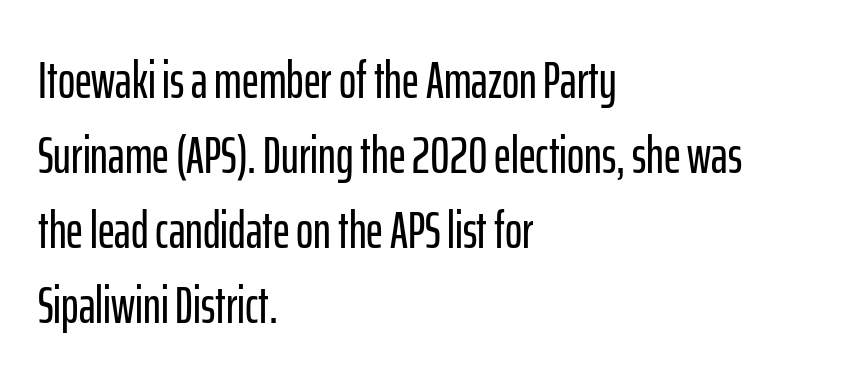
The image shows 52 px condensed sans-serif type, upright; set left-aligned, normal line spacing (1.44x), normal letter spacing, not underlined; low stroke contrast and a medium x-height.
